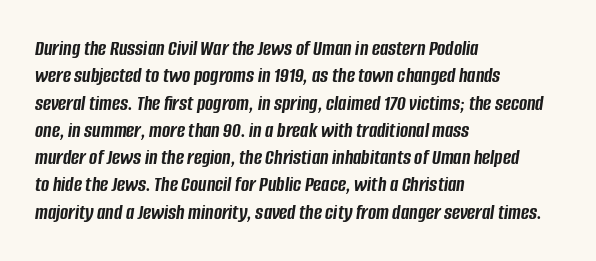
Italic? Definitely — the glyphs are oblique. This rendering features lettering with no underline. Heft: maximum for text — a bold. The paragraph has a hard left edge and a soft right edge. Nothing unusual about the tracking: characters are spaced as the font intends.
